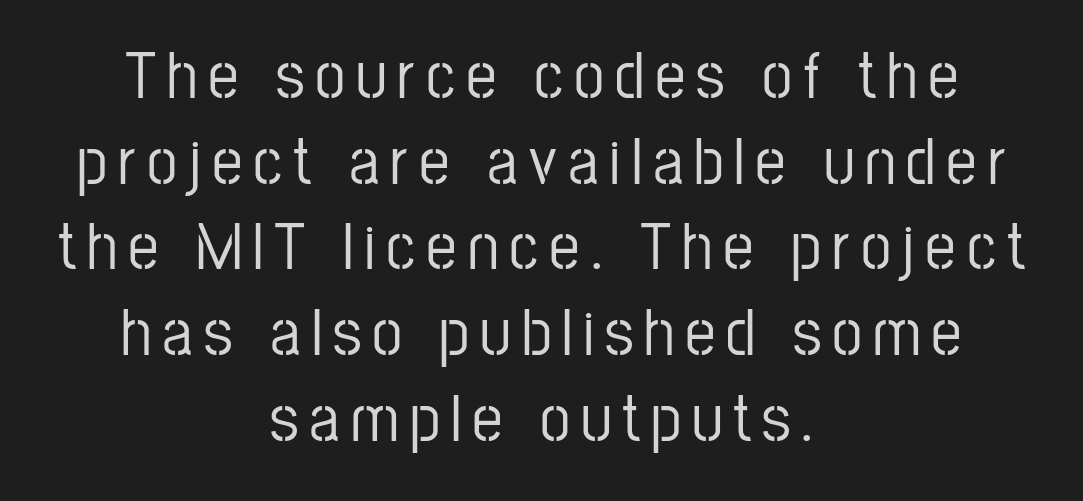
Q: Is the text italic (slanted)? A: No, it is upright.
Q: Is the typeface a serif or a sans-serif typeface? A: Sans-serif.
Q: Is the text underlined? A: No.
Q: How is the paragraph aligned? A: Centered.
Q: Is the spacing between lines tight, normal or loose? A: Normal.
Q: Width (condensed, normal, or wide)? A: Condensed.
Q: Stroke contrast? A: Low.
Q: x-height? A: Medium.
Q: Monospaced? A: No.
